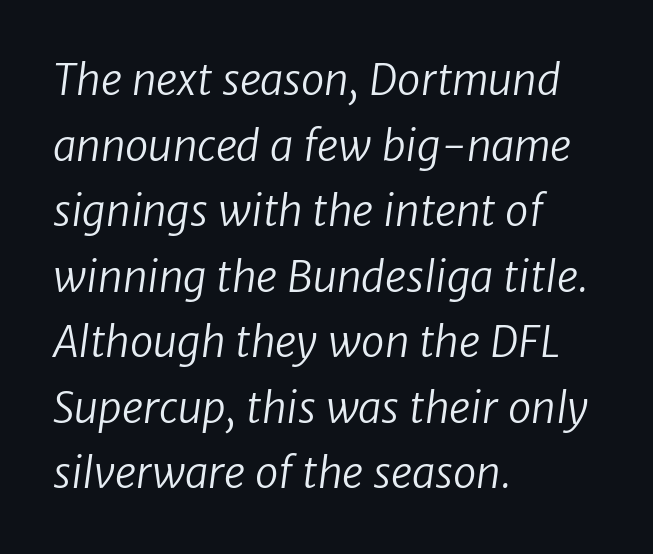
{"serif": "no", "bold": "no", "weight": "regular", "width": "normal", "stroke_contrast": "low", "x_height": "medium", "monospaced": "no", "underline": "no", "align": "left", "line_spacing": "normal", "line_spacing_ratio": 1.56, "letter_spacing": "normal", "letter_spacing_em": 0.0, "glyph_px": 42}
